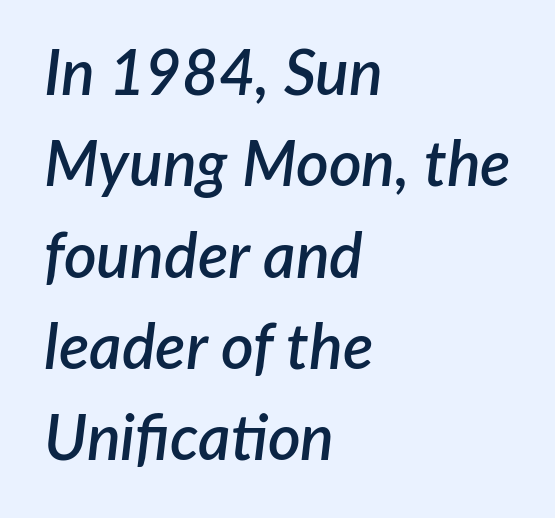
The image shows 63 px semibold type, italic (leaning right); set left-aligned, normal line spacing (1.45x), normal letter spacing, not underlined; low stroke contrast and a medium x-height.
